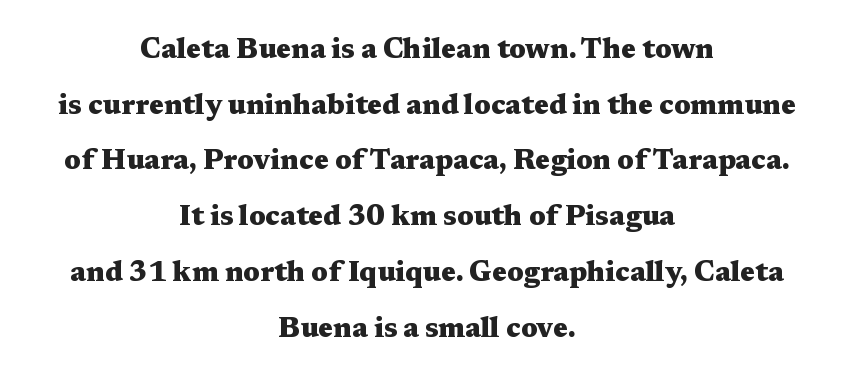
{"serif": "yes", "italic": "no", "bold": "yes", "weight": "heavy", "width": "wide", "stroke_contrast": "medium", "x_height": "medium", "monospaced": "no", "underline": "no", "align": "center", "line_spacing": "loose", "line_spacing_ratio": 1.99, "letter_spacing": "normal", "letter_spacing_em": 0.0, "glyph_px": 28}
